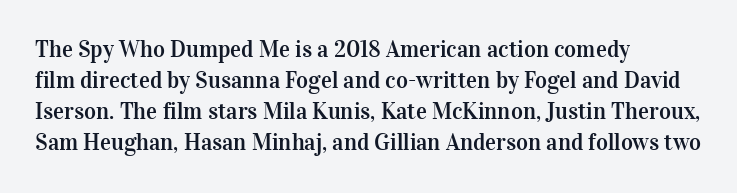
Q: Is the text italic (slanted)? A: No, it is upright.
Q: Is the text underlined? A: No.
Q: How is the paragraph aligned? A: Left-aligned.
Q: Is the spacing between letters normal or unusually wide? A: Normal.
Q: Is the spacing between lines tight, normal or loose? A: Normal.
